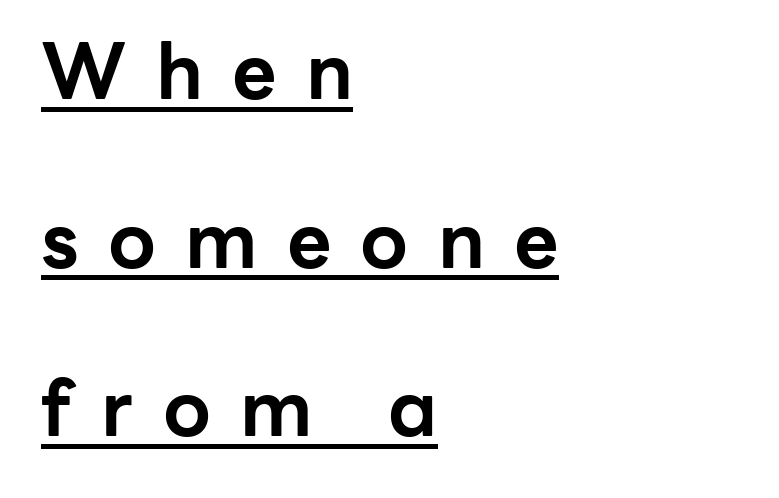
Q: Is the text bold? A: Yes.
Q: Is the text italic (slanted)? A: No, it is upright.
Q: Is the typeface a serif or a sans-serif typeface? A: Sans-serif.
Q: Is the text underlined? A: Yes.
Q: How is the paragraph aligned? A: Left-aligned.
Q: Is the spacing between letters normal or unusually wide? A: Unusually wide.
Q: Is the spacing between lines tight, normal or loose? A: Loose.
Q: Width (condensed, normal, or wide)? A: Normal.
Q: Stroke contrast? A: Low.
Q: x-height? A: Medium.
Q: Monospaced? A: No.
